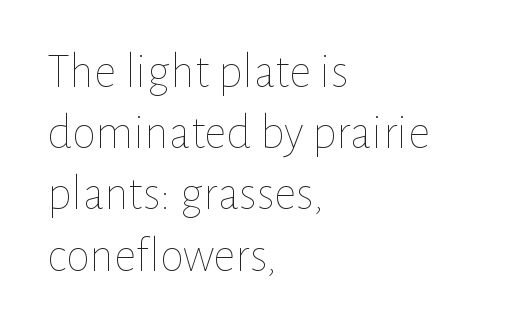
The image shows 49 px thin type, upright; set left-aligned, normal line spacing (1.25x), normal letter spacing, not underlined; low stroke contrast and a medium x-height.
